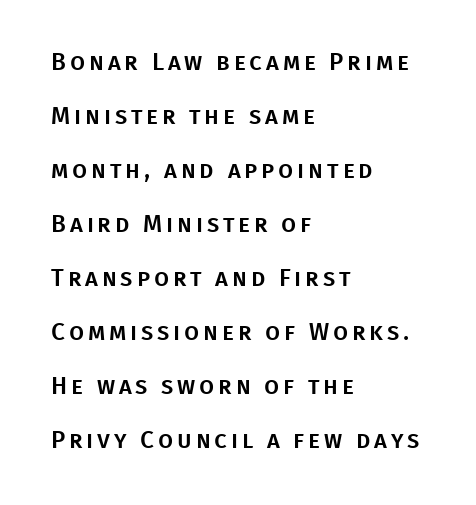
{"italic": "no", "underline": "no", "align": "left", "line_spacing": "loose", "line_spacing_ratio": 2.25, "glyph_px": 24}
